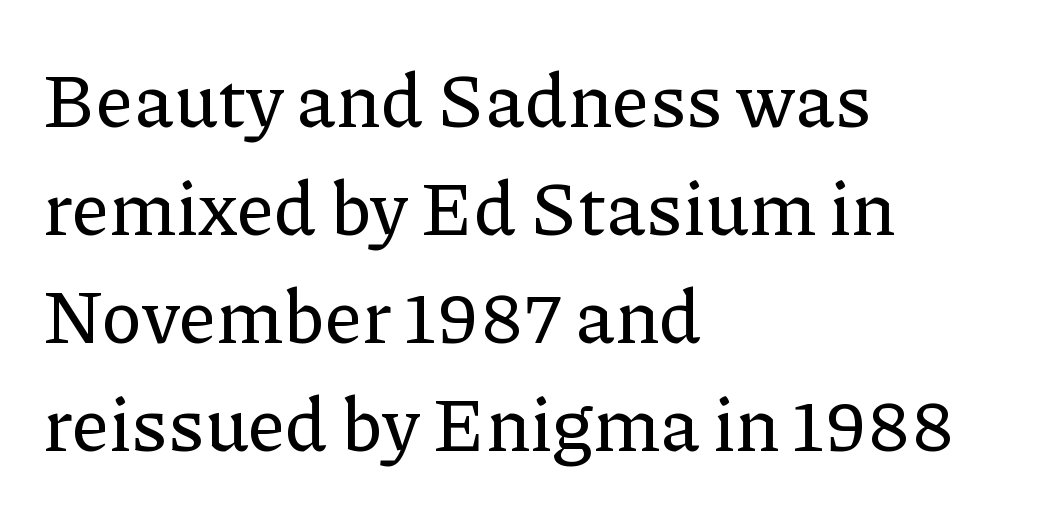
In terms of posture, this sample is upright. Only glyphs here, with clear space below each row. Horizontal alignment here is leftward, the default for most running prose. The passage shown is typed in a proportional face where columns would drift.
